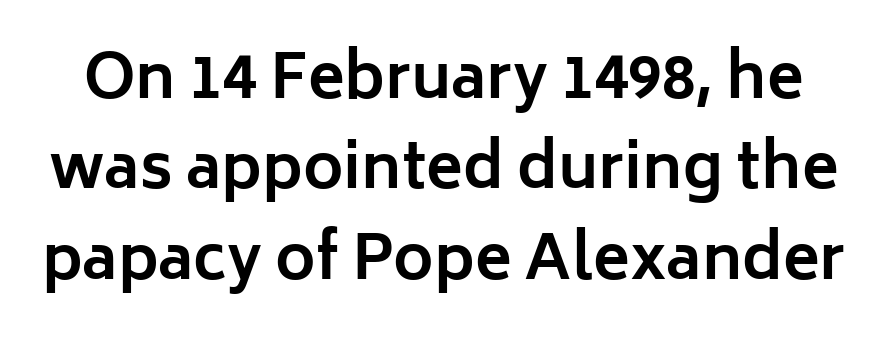
On the weight axis this lands at bold, roughly 700. Style check: upright. Reading down the column, the eye jumps a familiar distance to each next line. The text was rendered using a sans face with plain stroke endings. Check under the words: just untouched page. What stands out about the letter spacing? Nothing — it is the standard amount.
